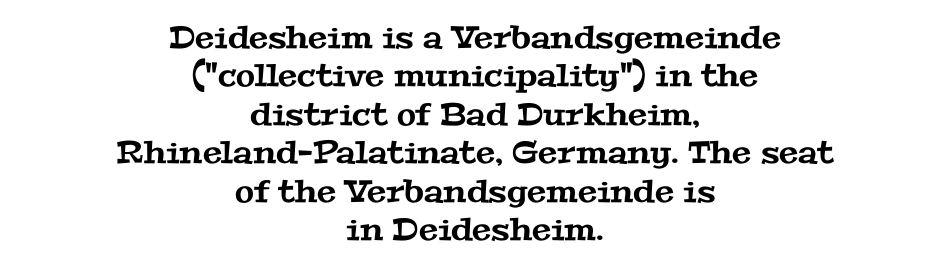
Q: Is the typeface a serif or a sans-serif typeface? A: Serif.
Q: Is the text underlined? A: No.
Q: How is the paragraph aligned? A: Centered.
Q: Is the spacing between letters normal or unusually wide? A: Normal.
Q: Width (condensed, normal, or wide)? A: Wide.
Q: Stroke contrast? A: Medium.
Q: x-height? A: Medium.
Q: Monospaced? A: No.
